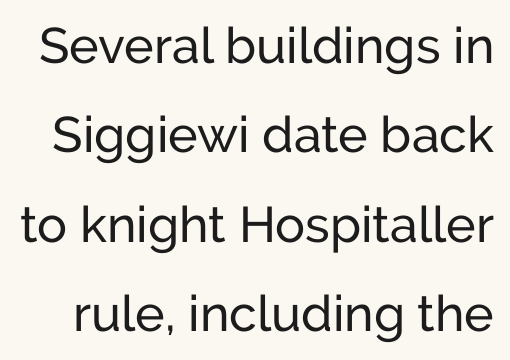
Q: Is the text italic (slanted)? A: No, it is upright.
Q: Is the typeface a serif or a sans-serif typeface? A: Sans-serif.
Q: Is the text underlined? A: No.
Q: Is the spacing between letters normal or unusually wide? A: Normal.
Q: Width (condensed, normal, or wide)? A: Normal.
Q: Stroke contrast? A: Low.
Q: x-height? A: Medium.
Q: Monospaced? A: No.
